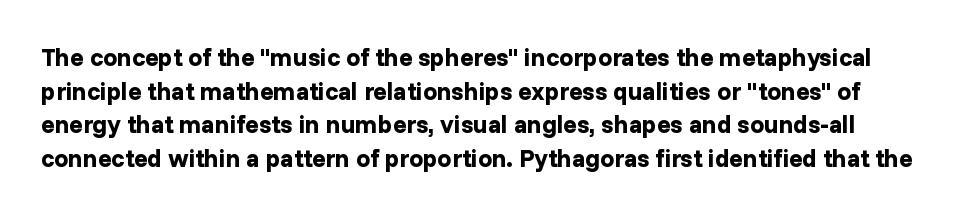
{"italic": "no", "bold": "yes", "underline": "no", "line_spacing": "normal", "line_spacing_ratio": 1.35, "letter_spacing": "normal", "letter_spacing_em": 0.0, "glyph_px": 25}
